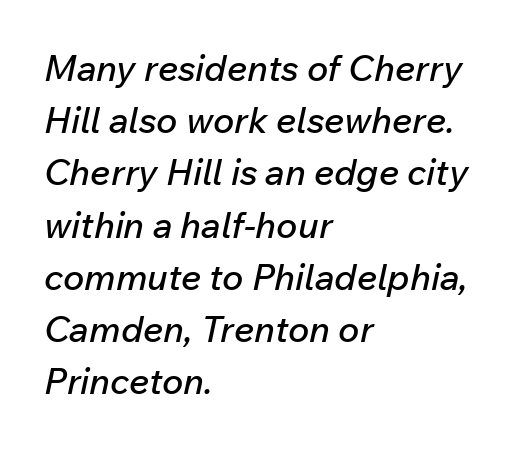
A normal amount of white space separates one row of letters from the next. Varying glyph widths throughout — classic text-font behaviour. Spacing between characters is what you'd get straight out of the box. Does the lettering tilt? It does — this is italic. Left-aligned paragraph, ragged on the right. A bare baseline throughout the passage.
